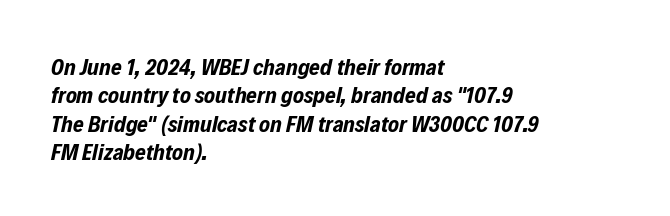
{"italic": "yes", "lean": "right", "slant_degrees": 12, "bold": "yes", "underline": "no", "align": "left", "line_spacing_ratio": 1.23, "letter_spacing": "normal", "letter_spacing_em": 0.0, "glyph_px": 23}
